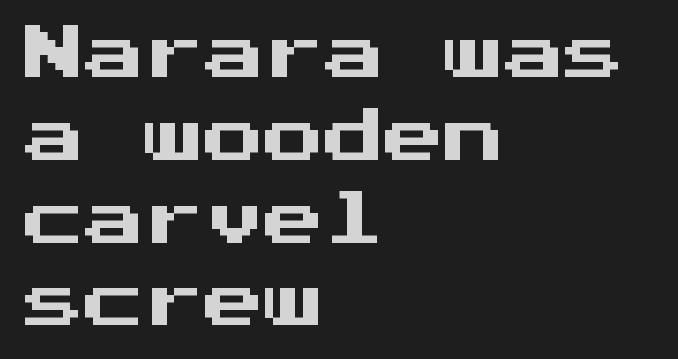
{"serif": "no", "italic": "no", "width": "normal", "stroke_contrast": "medium", "x_height": "medium", "monospaced": "yes", "underline": "no", "align": "left", "line_spacing": "normal", "line_spacing_ratio": 1.38, "letter_spacing": "normal", "letter_spacing_em": 0.0, "glyph_px": 60}
